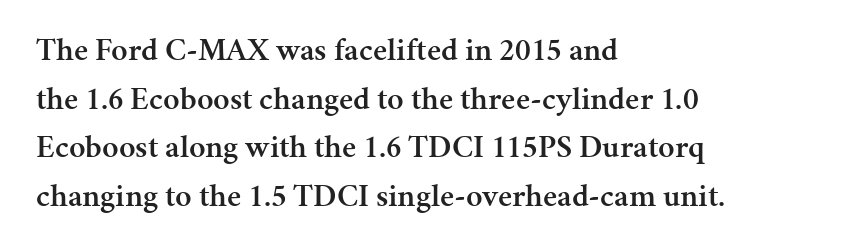
Notice how the stems are strictly vertical — no italics here. The compositor pushed each line to the left boundary. Quick note: underline off. The type family on display is of the serif kind. As a designer I'd log this as weight 600, semibold. Tracking value appears to be zero — textbook default spacing.
